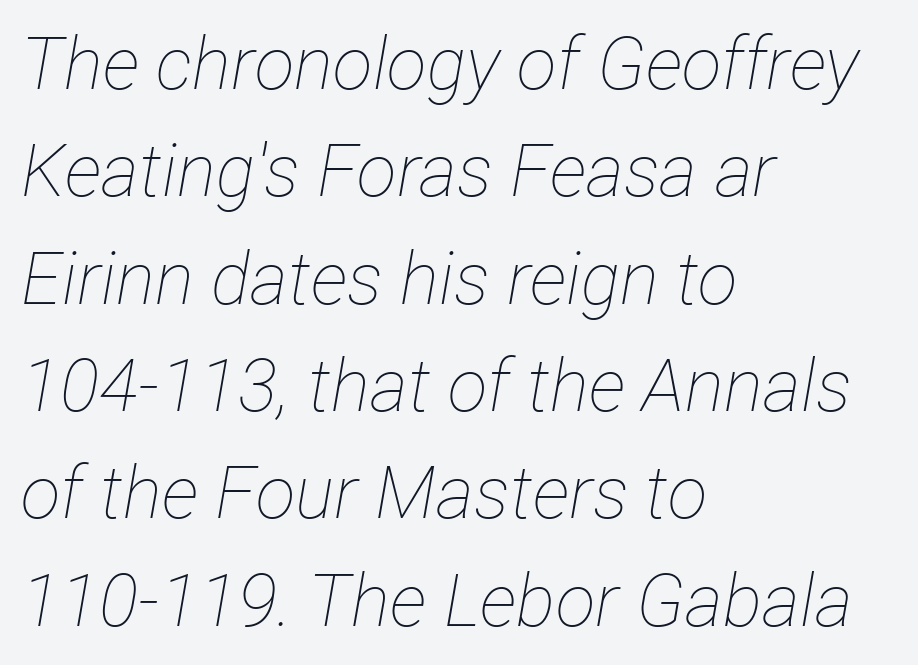
{"italic": "yes", "lean": "right", "slant_degrees": 12, "bold": "no", "weight": "thin", "width": "condensed", "stroke_contrast": "low", "x_height": "medium", "monospaced": "no", "underline": "no", "align": "left", "line_spacing": "normal", "line_spacing_ratio": 1.47, "letter_spacing": "normal", "letter_spacing_em": 0.0, "glyph_px": 73}
